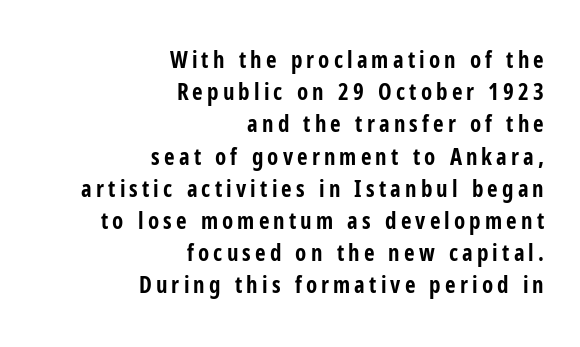
Clear beneath every line of the passage. The rag falls on the left side of this text block. The letters stand straight up with perfectly vertical stems. Each glyph is drawn with heavy, bold strokes.
